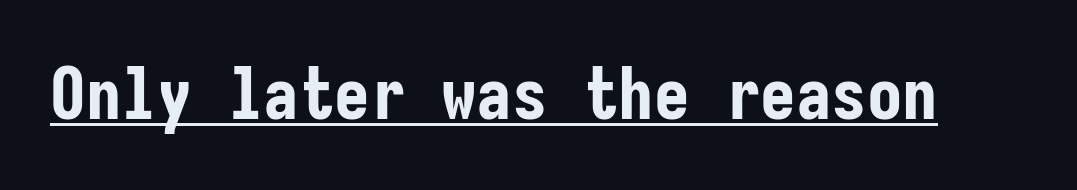
{"serif": "no", "italic": "no", "bold": "yes", "weight": "bold", "width": "condensed", "stroke_contrast": "low", "x_height": "medium", "monospaced": "yes", "underline": "yes", "letter_spacing": "normal", "letter_spacing_em": 0.0, "glyph_px": 71}
